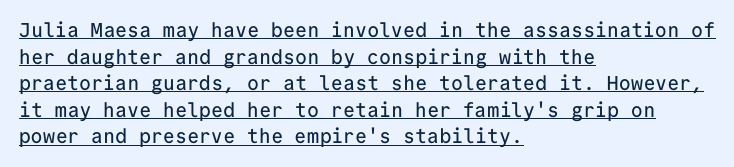
The image shows 20 px text type, upright; set left-aligned, normal line spacing (1.33x), normal letter spacing, underlined.
